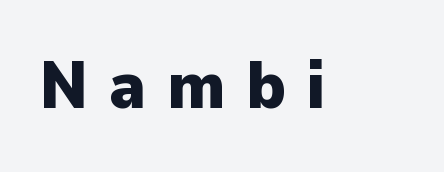
The image shows 67 px heavy sans-serif type, upright; set unusually wide letter spacing (+0.31 em), not underlined; low stroke contrast and a medium x-height.
